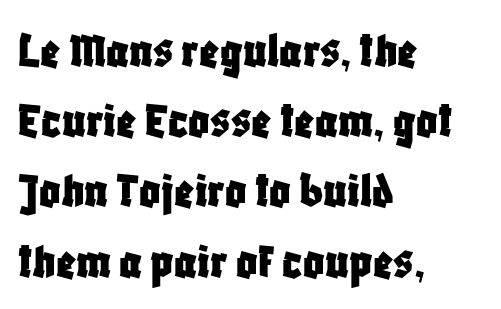
Q: Is the text italic (slanted)? A: No, it is upright.
Q: Is the typeface a serif or a sans-serif typeface? A: Sans-serif.
Q: Is the text underlined? A: No.
Q: How is the paragraph aligned? A: Left-aligned.
Q: Is the spacing between letters normal or unusually wide? A: Normal.
Q: Is the spacing between lines tight, normal or loose? A: Normal.
Q: Width (condensed, normal, or wide)? A: Condensed.
Q: Stroke contrast? A: Low.
Q: x-height? A: Large.
Q: Monospaced? A: No.
